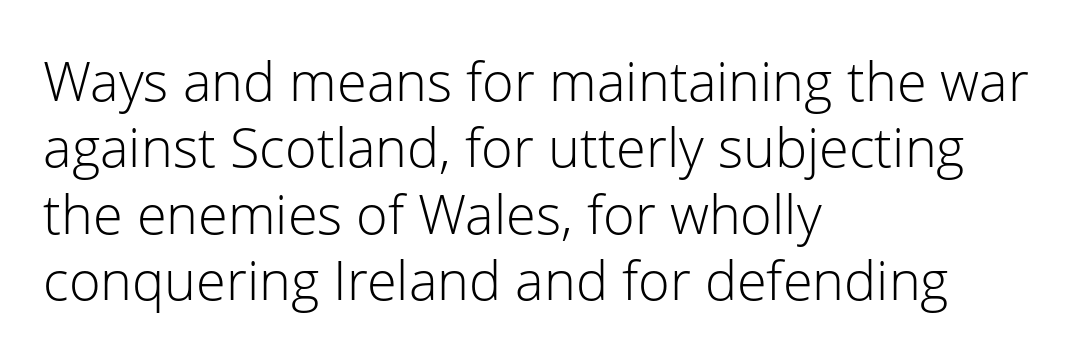
Reading down the block, your eye returns to a fixed left position each line. Descenders are the only things crossing below the line. The passage shown has conventional tracking throughout. Think of a printed novel: that variable character pitch is what you see here. The rendering shows plain stroke endings on the letterforms — a sans-serif design.
